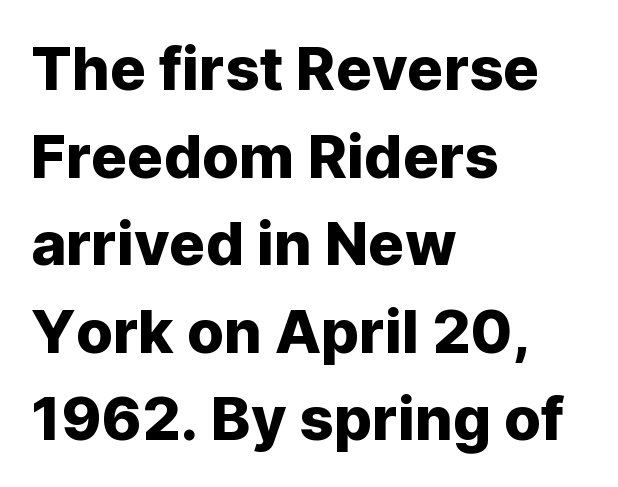
Q: Is the text italic (slanted)? A: No, it is upright.
Q: Is the typeface a serif or a sans-serif typeface? A: Sans-serif.
Q: Is the text underlined? A: No.
Q: How is the paragraph aligned? A: Left-aligned.
Q: Is the spacing between letters normal or unusually wide? A: Normal.
Q: Is the spacing between lines tight, normal or loose? A: Normal.
Q: Width (condensed, normal, or wide)? A: Normal.
Q: Stroke contrast? A: Low.
Q: x-height? A: Medium.
Q: Monospaced? A: No.
